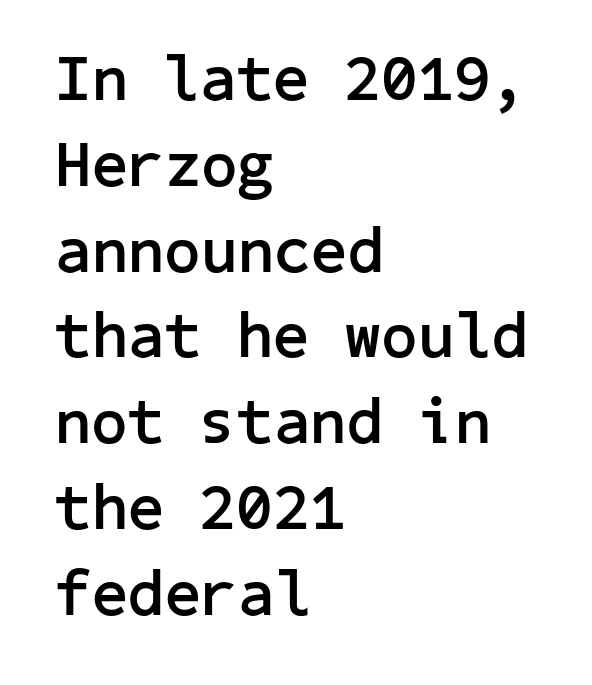
The image shows 64 px semibold sans-serif type, upright; set left-aligned, normal line spacing (1.34x), normal letter spacing, not underlined; low stroke contrast and a medium x-height.
